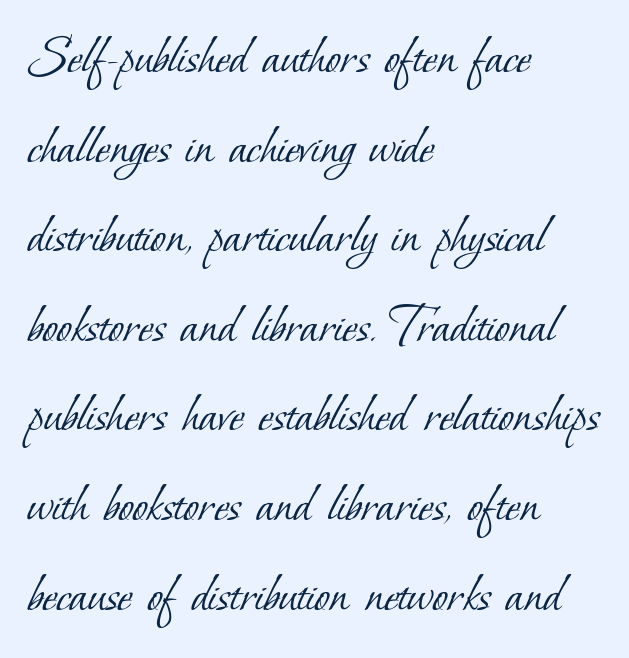
Leftover space on each line is placed entirely after the last word. Rule under the text: the space is simply empty. Default kerning and tracking; the words read as compact shapes. Horizontal bands of white between lines are of average thickness. The characters are drawn with everyday or finer stroke widths. Is this a fixed-width face? No — the glyphs have proportional, varying widths.
